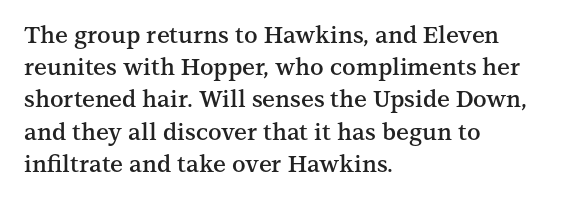
The foot of each line stays bare and open. Evenly set lines give the paragraph a standard silhouette. Left-aligned paragraph, ragged on the right. Does the lettering tilt? It doesn't — this is upright. The line texture is even and compact thanks to regular tracking.
